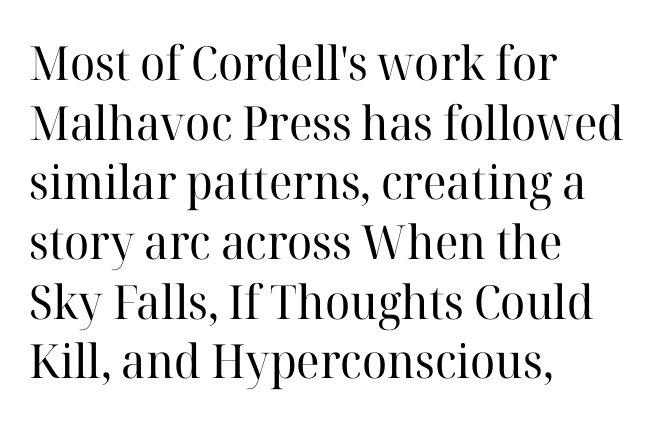
Q: Is the text bold? A: No.
Q: Is the text italic (slanted)? A: No, it is upright.
Q: Is the typeface a serif or a sans-serif typeface? A: Serif.
Q: Is the text underlined? A: No.
Q: How is the paragraph aligned? A: Left-aligned.
Q: Is the spacing between letters normal or unusually wide? A: Normal.
Q: Is the spacing between lines tight, normal or loose? A: Normal.
Q: Width (condensed, normal, or wide)? A: Normal.
Q: Stroke contrast? A: High.
Q: x-height? A: Medium.
Q: Monospaced? A: No.
